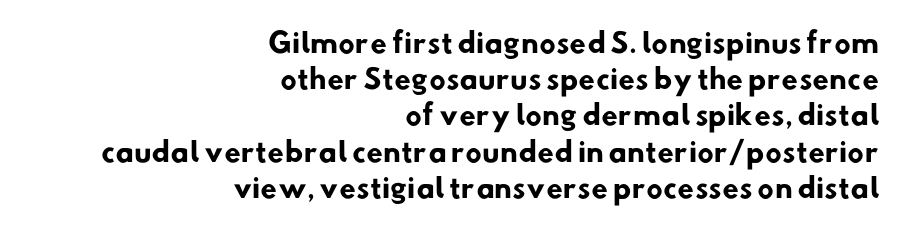
Q: Is the text bold? A: Yes.
Q: Is the text underlined? A: No.
Q: How is the paragraph aligned? A: Right-aligned.
Q: Is the spacing between letters normal or unusually wide? A: Normal.
Q: Is the spacing between lines tight, normal or loose? A: Normal.
